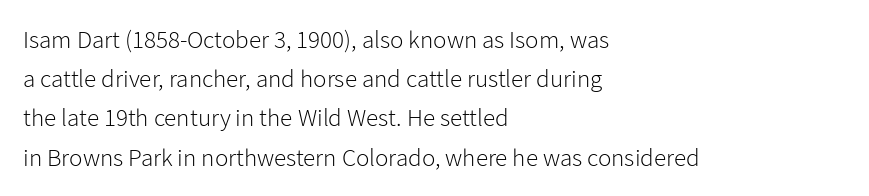
The image shows 25 px text type, upright; set left-aligned, normal line spacing (1.57x), normal letter spacing, not underlined.
